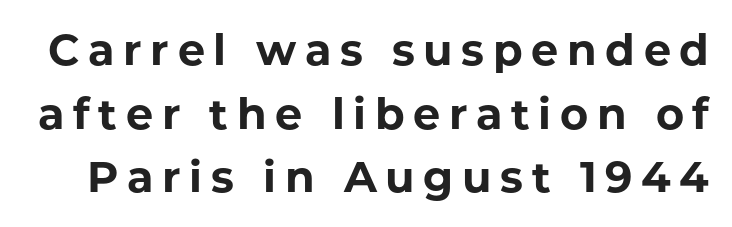
{"serif": "no", "italic": "no", "bold": "yes", "weight": "bold", "width": "normal", "stroke_contrast": "low", "x_height": "medium", "monospaced": "no", "underline": "no", "line_spacing": "normal", "line_spacing_ratio": 1.48, "letter_spacing": "wide", "letter_spacing_em": 0.2, "glyph_px": 43}
